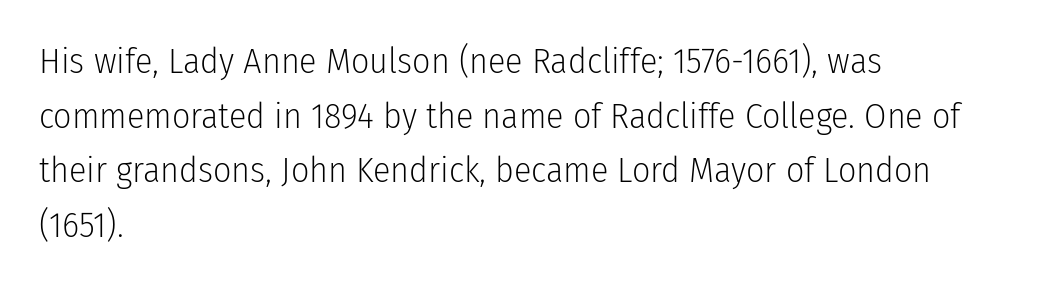
The image shows 36 px light, condensed sans-serif type, upright; set left-aligned, normal line spacing (1.52x), normal letter spacing, not underlined; low stroke contrast and a medium x-height.
